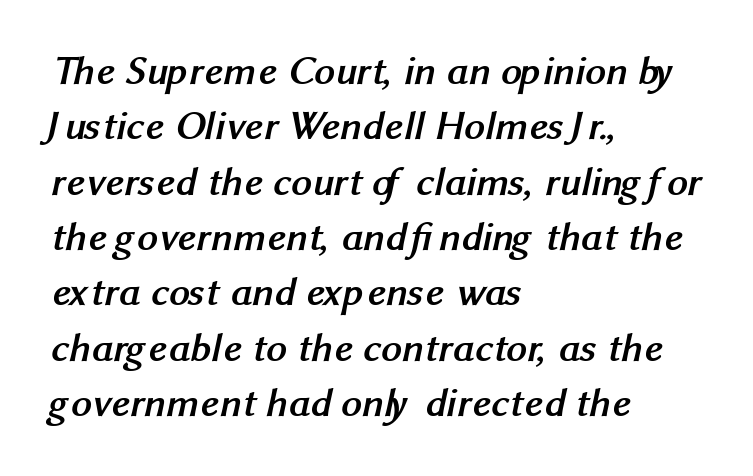
In terms of weight, the rendering is a true, heavy bold. The lines are quadded left. The designer went with a sans here, leaving each stem footless. Does the leading feel generous? No, just average.
